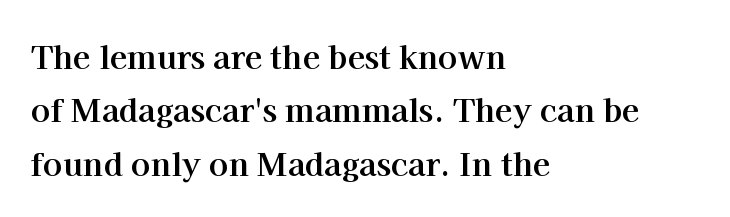
The image shows 32 px bold serif type, upright; set left-aligned, normal line spacing (1.67x), normal letter spacing, not underlined; high stroke contrast and a medium x-height.
